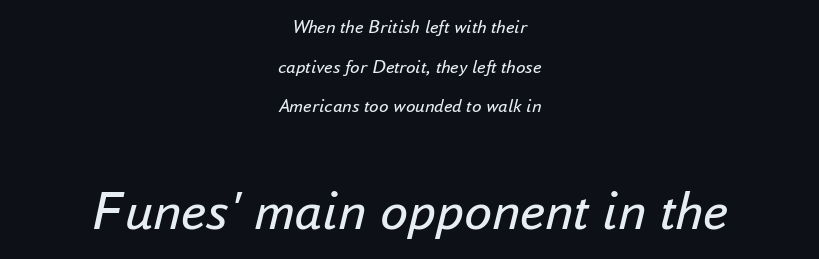
Q: Is the text bold? A: No.
Q: Is the text italic (slanted)? A: Yes, it leans right by about 16 degrees.
Q: Is the text underlined? A: No.
Q: How is the paragraph aligned? A: Centered.
Q: Is the spacing between letters normal or unusually wide? A: Normal.
Q: Is the spacing between lines tight, normal or loose? A: Loose.
Q: Which block of text is set in a larger size, the first (top) or the second (bottom)? A: The second (bottom) one.
Q: Width (condensed, normal, or wide)? A: Normal.
Q: Stroke contrast? A: Low.
Q: x-height? A: Small.
Q: Monospaced? A: No.
